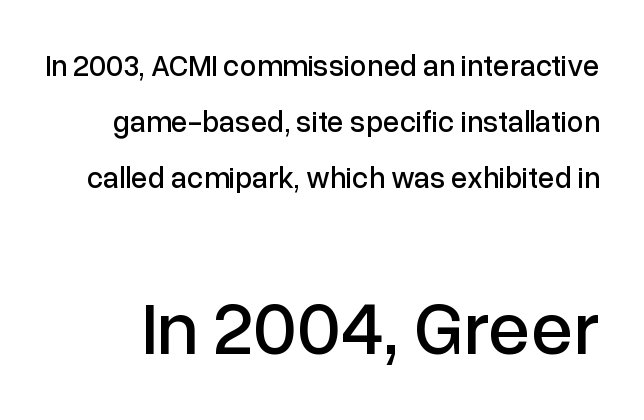
Q: Is the text italic (slanted)? A: No, it is upright.
Q: Is the typeface a serif or a sans-serif typeface? A: Sans-serif.
Q: Is the text underlined? A: No.
Q: Is the spacing between letters normal or unusually wide? A: Normal.
Q: Which block of text is set in a larger size, the first (top) or the second (bottom)? A: The second (bottom) one.
Q: Width (condensed, normal, or wide)? A: Normal.
Q: Stroke contrast? A: Low.
Q: x-height? A: Medium.
Q: Monospaced? A: No.
